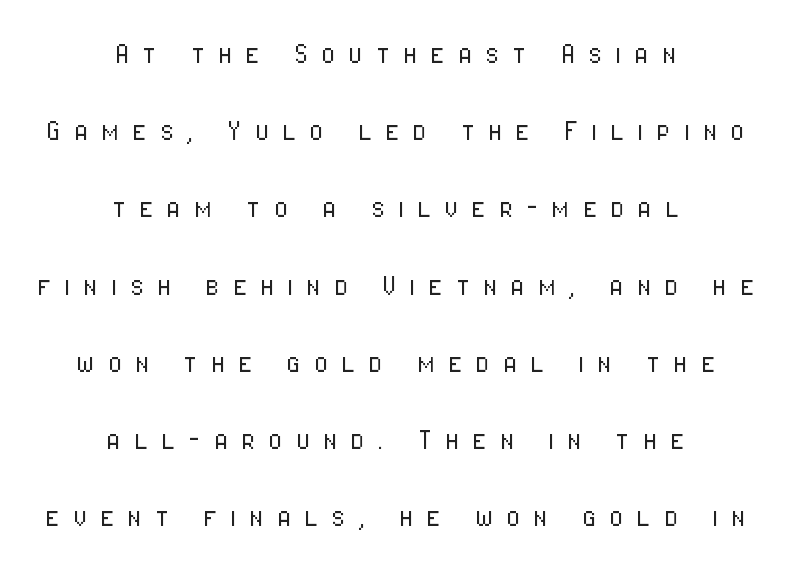
{"serif": "no", "italic": "no", "bold": "no", "weight": "light", "width": "condensed", "stroke_contrast": "low", "x_height": "medium", "monospaced": "no", "underline": "no", "align": "center", "line_spacing": "loose", "line_spacing_ratio": 2.34, "letter_spacing": "wide", "letter_spacing_em": 0.39, "glyph_px": 33}
